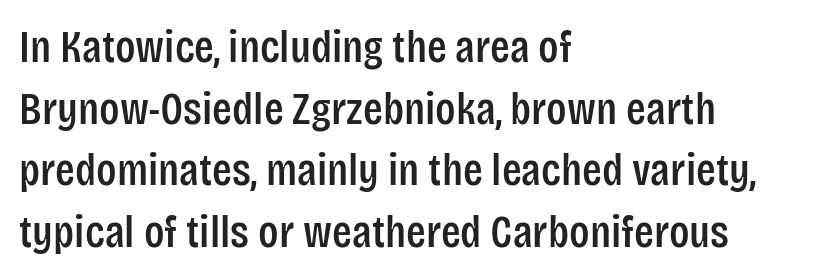
Q: Is the text italic (slanted)? A: No, it is upright.
Q: Is the typeface a serif or a sans-serif typeface? A: Sans-serif.
Q: Is the text underlined? A: No.
Q: How is the paragraph aligned? A: Left-aligned.
Q: Is the spacing between letters normal or unusually wide? A: Normal.
Q: Is the spacing between lines tight, normal or loose? A: Normal.
Q: Width (condensed, normal, or wide)? A: Condensed.
Q: Stroke contrast? A: Low.
Q: x-height? A: Large.
Q: Monospaced? A: No.
